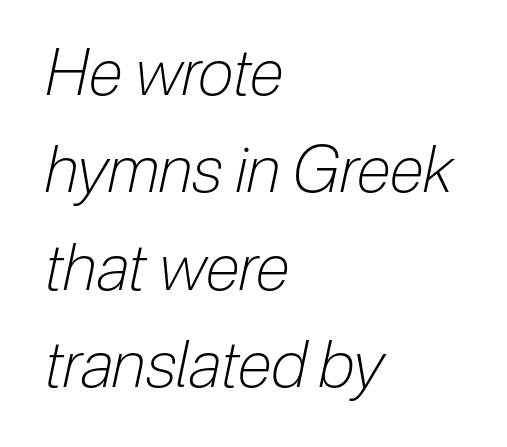
The image shows 64 px light, condensed type, italic (leaning right); set left-aligned, normal line spacing (1.52x), normal letter spacing, not underlined; low stroke contrast and a medium x-height.
